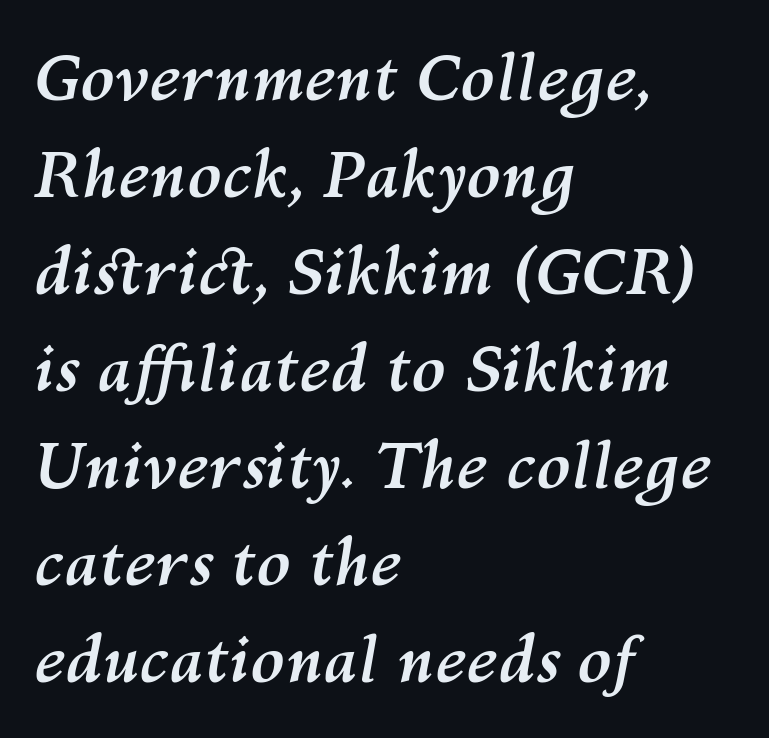
Q: Is the text bold? A: Yes.
Q: Is the text italic (slanted)? A: Yes, it leans right by about 10 degrees.
Q: Is the text underlined? A: No.
Q: How is the paragraph aligned? A: Left-aligned.
Q: Is the spacing between letters normal or unusually wide? A: Normal.
Q: Is the spacing between lines tight, normal or loose? A: Normal.
Q: Width (condensed, normal, or wide)? A: Normal.
Q: Stroke contrast? A: Medium.
Q: x-height? A: Medium.
Q: Monospaced? A: No.
